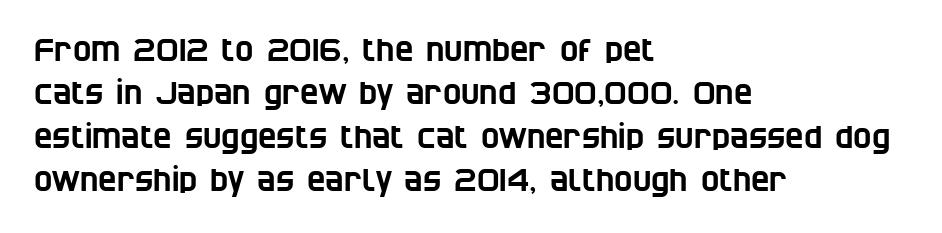
Q: Is the typeface a serif or a sans-serif typeface? A: Sans-serif.
Q: Is the text underlined? A: No.
Q: How is the paragraph aligned? A: Left-aligned.
Q: Is the spacing between letters normal or unusually wide? A: Normal.
Q: Is the spacing between lines tight, normal or loose? A: Normal.
Q: Width (condensed, normal, or wide)? A: Condensed.
Q: Stroke contrast? A: Low.
Q: x-height? A: Large.
Q: Monospaced? A: No.
